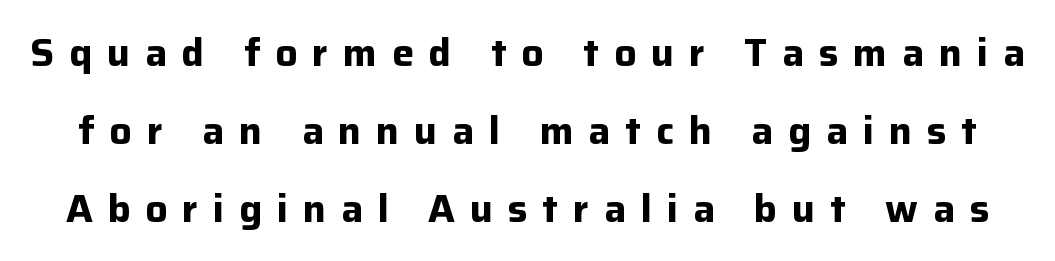
Q: Is the text bold? A: Yes.
Q: Is the text italic (slanted)? A: No, it is upright.
Q: Is the typeface a serif or a sans-serif typeface? A: Sans-serif.
Q: Is the text underlined? A: No.
Q: Is the spacing between letters normal or unusually wide? A: Unusually wide.
Q: Is the spacing between lines tight, normal or loose? A: Loose.
Q: Width (condensed, normal, or wide)? A: Normal.
Q: Stroke contrast? A: Low.
Q: x-height? A: Medium.
Q: Monospaced? A: No.
